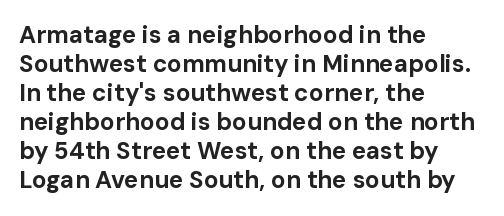
{"italic": "no", "bold": "yes", "underline": "no", "align": "left", "line_spacing_ratio": 1.21, "letter_spacing": "normal", "letter_spacing_em": 0.0, "glyph_px": 24}
